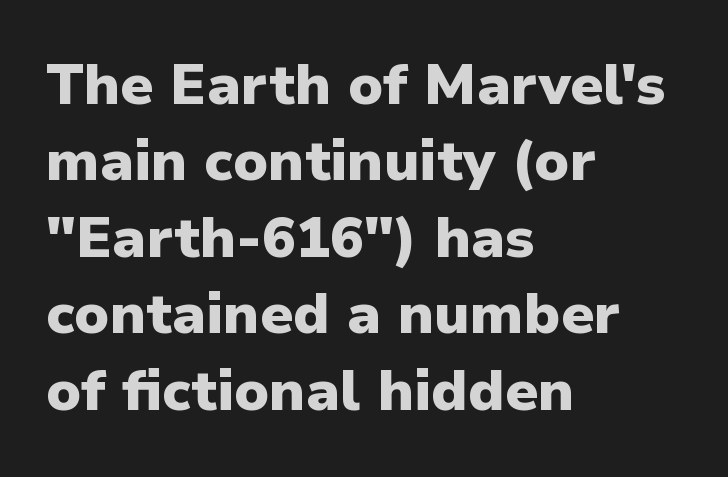
Q: Is the text bold? A: Yes.
Q: Is the text italic (slanted)? A: No, it is upright.
Q: Is the typeface a serif or a sans-serif typeface? A: Sans-serif.
Q: Is the text underlined? A: No.
Q: How is the paragraph aligned? A: Left-aligned.
Q: Is the spacing between letters normal or unusually wide? A: Normal.
Q: Is the spacing between lines tight, normal or loose? A: Normal.
Q: Width (condensed, normal, or wide)? A: Normal.
Q: Stroke contrast? A: Low.
Q: x-height? A: Medium.
Q: Monospaced? A: No.
